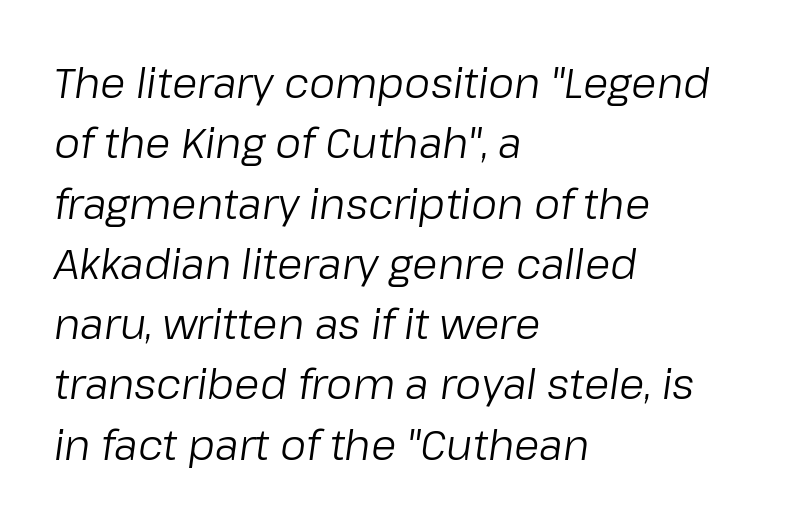
Emphasis-style slanted type is in use. The glyphs are unaccompanied by any horizontal stroke below them. This rendering uses left alignment, leaving the right contour irregular. Proportional: the letters do not fall into vertical columns. One glance says typical: line gaps are just what's usual.
